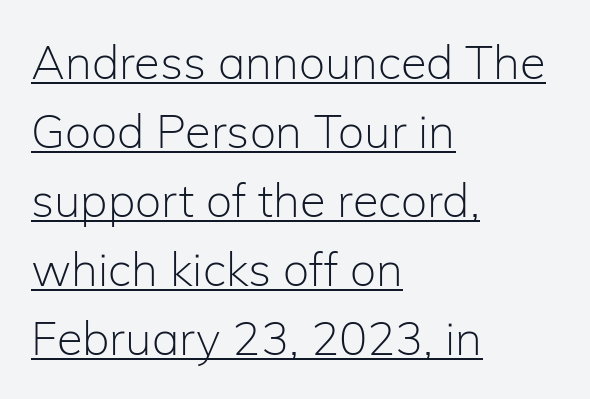
{"serif": "no", "italic": "no", "bold": "no", "weight": "light", "width": "normal", "stroke_contrast": "low", "x_height": "medium", "monospaced": "no", "underline": "yes", "align": "left", "line_spacing": "normal", "line_spacing_ratio": 1.47, "letter_spacing": "normal", "letter_spacing_em": 0.0, "glyph_px": 47}
